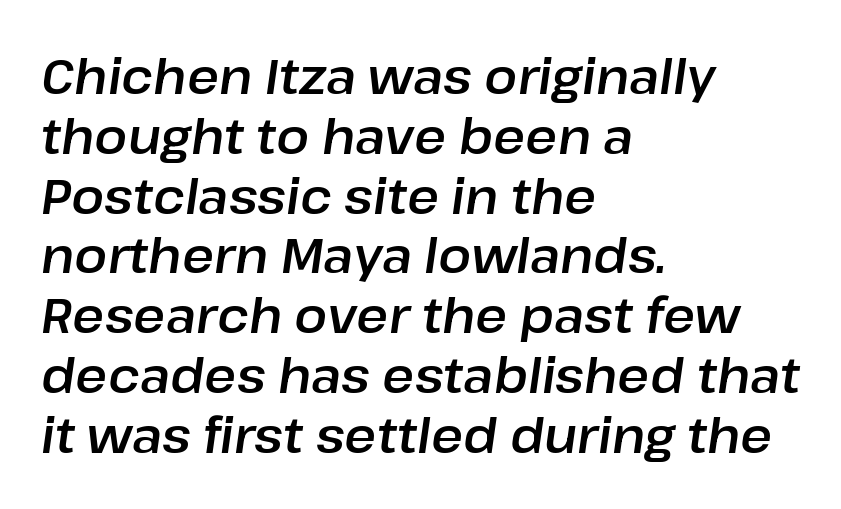
The image shows 49 px text type, italic (leaning right); set left-aligned, line spacing 1.22x, normal letter spacing, not underlined; low stroke contrast and a medium x-height.
